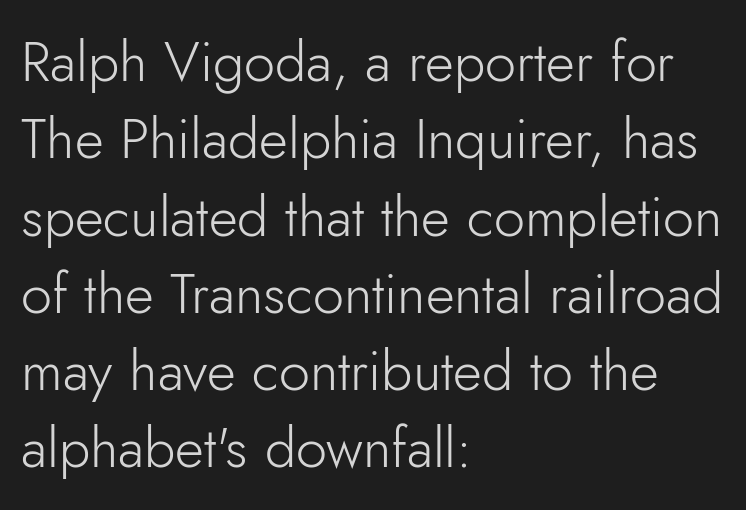
Note: no serifs on the glyphs. The font's upright variant was chosen for this text. Typeset ragged right — the left edge is the straight one. Glyph-to-glyph distance matches everyday printed text. Check the space under the baseline: it is left empty.
